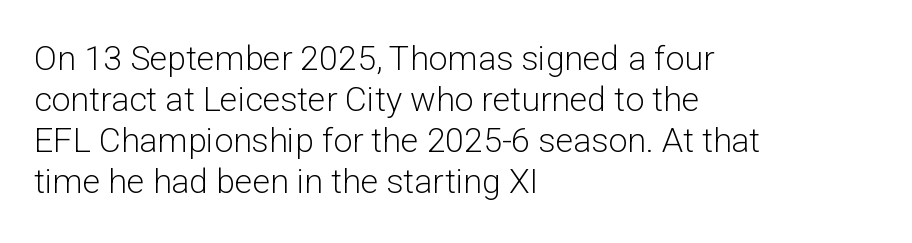
Serifs: no, the terminals of the letterforms are clean. The glyphs are unaccompanied by any horizontal stroke below them. The paragraph has a hard left edge and a soft right edge. Upright lettering throughout. These glyphs show unthickened strokes, regular width or finer.
